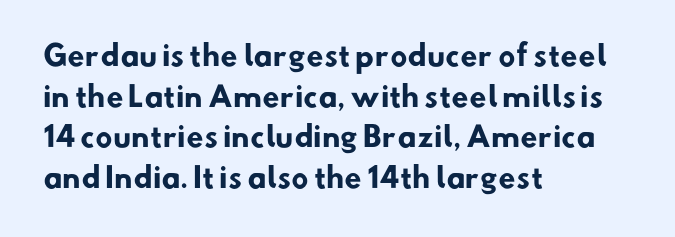
Is this a fixed-width face? No — the glyphs have proportional, varying widths. Each row of text sits above clean, open space. Tracking here is standard; glyphs follow each other at the usual distance. A classic flush-left, rag-right setting is used for this passage. A normal amount of white space separates one row of letters from the next.
